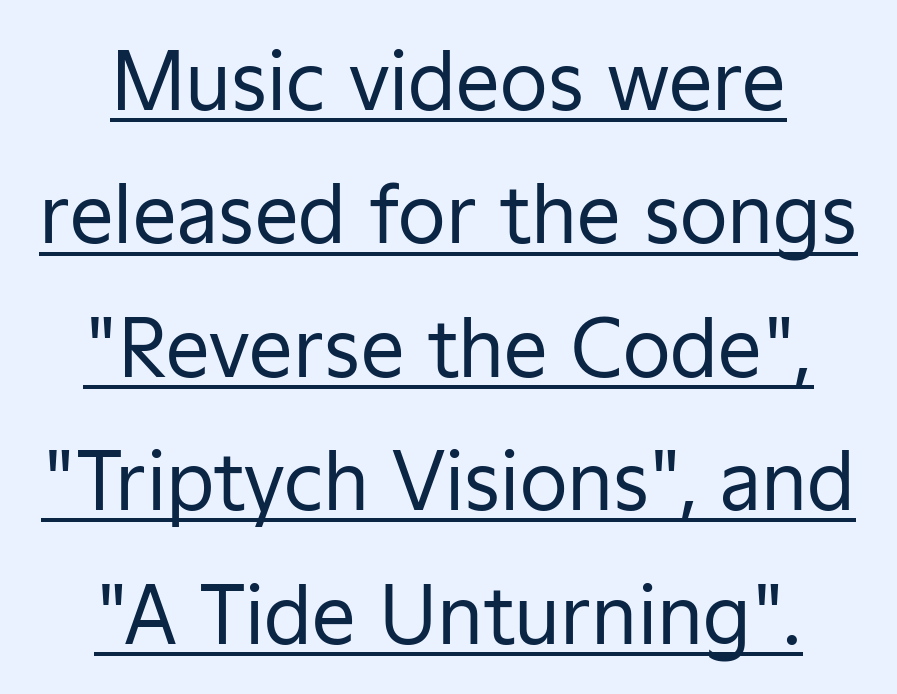
Q: Is the text bold? A: No.
Q: Is the text italic (slanted)? A: No, it is upright.
Q: Is the typeface a serif or a sans-serif typeface? A: Sans-serif.
Q: Is the text underlined? A: Yes.
Q: Is the spacing between letters normal or unusually wide? A: Normal.
Q: Width (condensed, normal, or wide)? A: Normal.
Q: Stroke contrast? A: Low.
Q: x-height? A: Medium.
Q: Monospaced? A: No.
